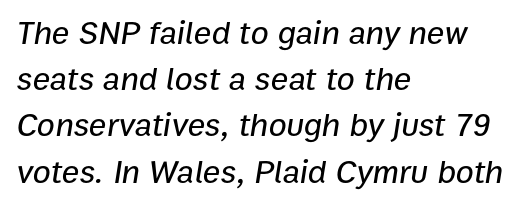
Q: Is the text italic (slanted)? A: Yes, it leans right by about 9 degrees.
Q: Is the text underlined? A: No.
Q: How is the paragraph aligned? A: Left-aligned.
Q: Is the spacing between letters normal or unusually wide? A: Normal.
Q: Is the spacing between lines tight, normal or loose? A: Normal.
Q: Width (condensed, normal, or wide)? A: Normal.
Q: Stroke contrast? A: Low.
Q: x-height? A: Medium.
Q: Monospaced? A: No.
